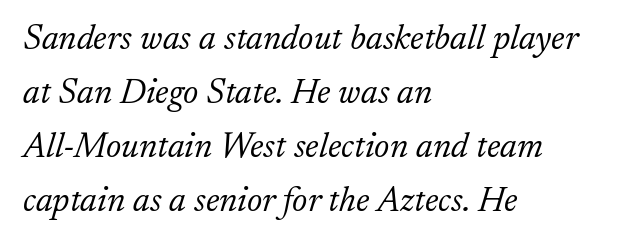
Clear beneath every line of the passage. Here the designer chose a conventional face with non-uniform glyph widths. This reads as an unemphasized weight, regular at the heaviest. Short and long lines alike share a common starting point at left.
